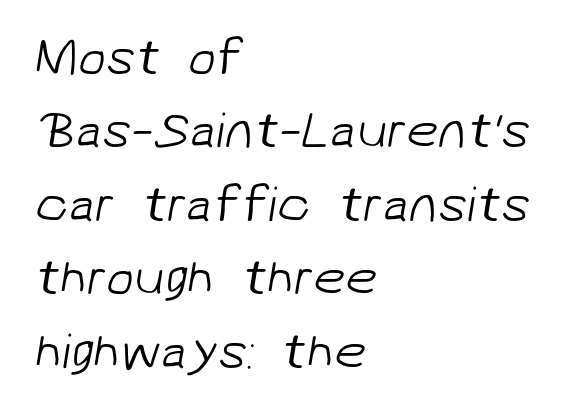
Q: Is the text bold? A: No.
Q: Is the typeface a serif or a sans-serif typeface? A: Sans-serif.
Q: Is the text underlined? A: No.
Q: How is the paragraph aligned? A: Left-aligned.
Q: Is the spacing between letters normal or unusually wide? A: Normal.
Q: Is the spacing between lines tight, normal or loose? A: Normal.
Q: Width (condensed, normal, or wide)? A: Normal.
Q: Stroke contrast? A: Low.
Q: x-height? A: Medium.
Q: Monospaced? A: No.
